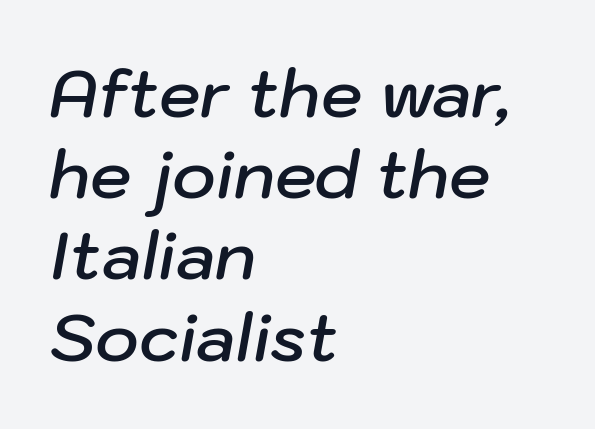
Here the glyphs are tracked normally, forming tight word shapes. Weight check: semibold — heavier than regular, not quite bold. It's the slanting kind of type. Clear beneath every line of the passage. This sample has the flowing, uneven cadence of proportional lettering.
